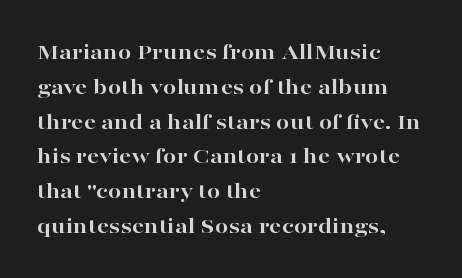
{"italic": "no", "bold": "yes", "underline": "no", "align": "left", "line_spacing": "normal", "line_spacing_ratio": 1.45, "letter_spacing": "normal", "letter_spacing_em": 0.0, "glyph_px": 24}
